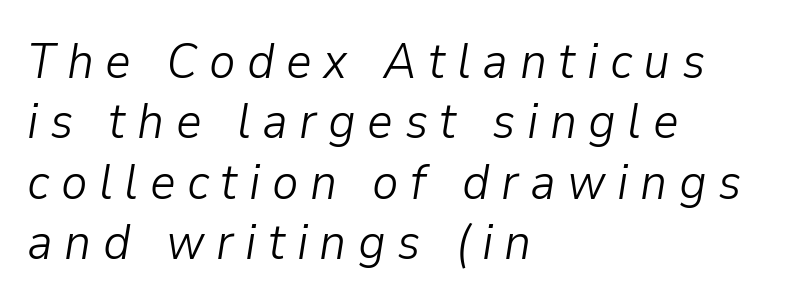
The image shows 50 px light type, italic (leaning right); set left-aligned, line spacing 1.21x, unusually wide letter spacing (+0.23 em), not underlined; low stroke contrast and a medium x-height.
